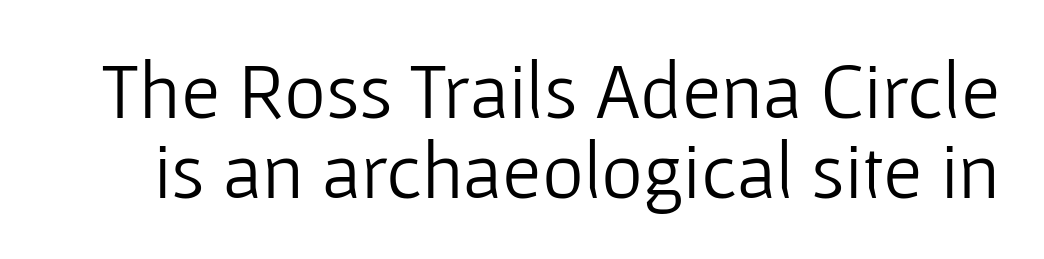
Check under the words: just untouched page. If you drew a line through each stem, it would be perfectly vertical. Interline gaps are noticeably narrow in this sample. Look at the bottom of the vertical strokes: they stop flat, with no serifs. The passage shown is typed in a proportional face where columns would drift. The type is set solid horizontally, with unmodified tracking.
